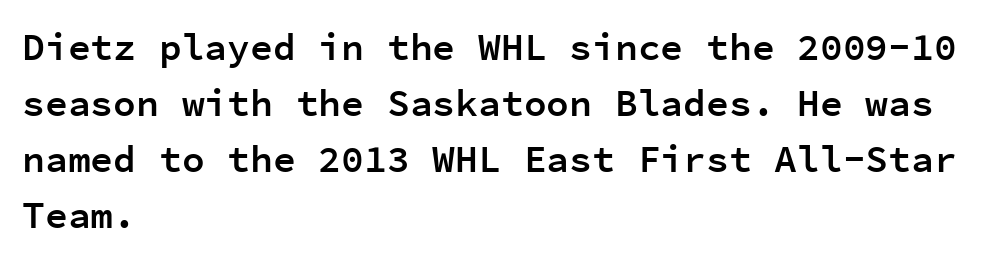
{"serif": "no", "italic": "no", "bold": "semi", "weight": "semibold", "width": "normal", "stroke_contrast": "low", "x_height": "medium", "monospaced": "yes", "underline": "no", "align": "left", "line_spacing": "normal", "line_spacing_ratio": 1.47, "letter_spacing": "normal", "letter_spacing_em": 0.0, "glyph_px": 38}
